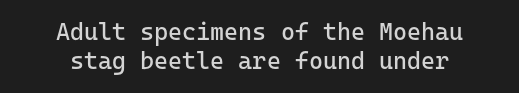
{"italic": "no", "bold": "no", "underline": "no", "align": "center", "line_spacing_ratio": 1.21, "letter_spacing": "normal", "letter_spacing_em": 0.0, "glyph_px": 24}
